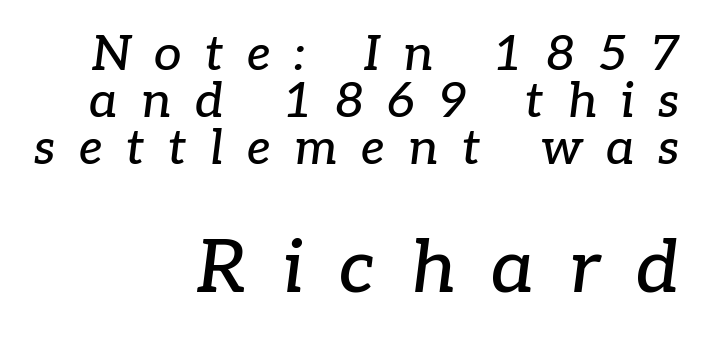
The image shows 74 px serif type, italic (leaning right); set right-aligned, tight line spacing (0.96x), unusually wide letter spacing (+0.48 em), not underlined; the second (bottom) block is 1.51x larger; low stroke contrast and a medium x-height.
